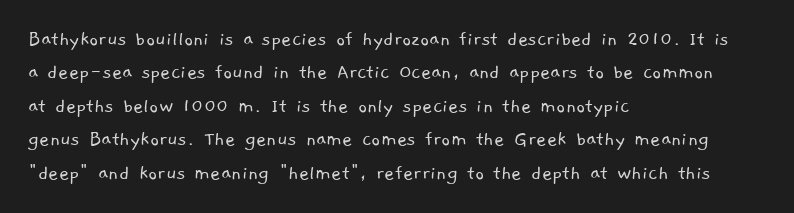
The image shows 22 px text type; set left-aligned, normal line spacing (1.52x), normal letter spacing, not underlined.
